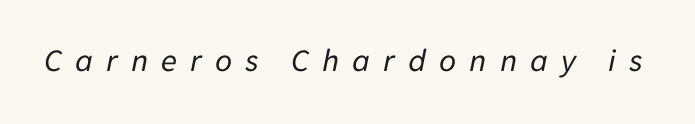
Descenders are the only things crossing below the line. Glyph-to-glyph distance is far greater than everyday printed text. Weight: not bold — regular or lighter. Is the type slanted? Yes — the strokes lean at a clear angle. Do the characters align in a grid? No, the font is proportional.
